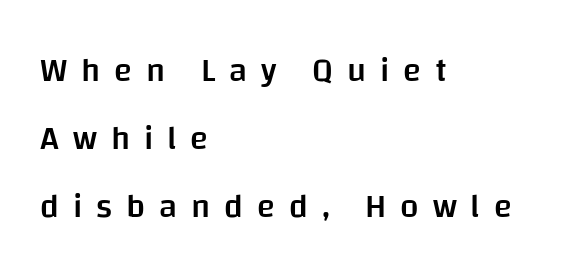
Q: Is the text bold? A: Semi-bold.
Q: Is the text italic (slanted)? A: No, it is upright.
Q: Is the typeface a serif or a sans-serif typeface? A: Sans-serif.
Q: Is the text underlined? A: No.
Q: How is the paragraph aligned? A: Left-aligned.
Q: Is the spacing between letters normal or unusually wide? A: Unusually wide.
Q: Is the spacing between lines tight, normal or loose? A: Loose.
Q: Width (condensed, normal, or wide)? A: Normal.
Q: Stroke contrast? A: Low.
Q: x-height? A: Large.
Q: Monospaced? A: No.
